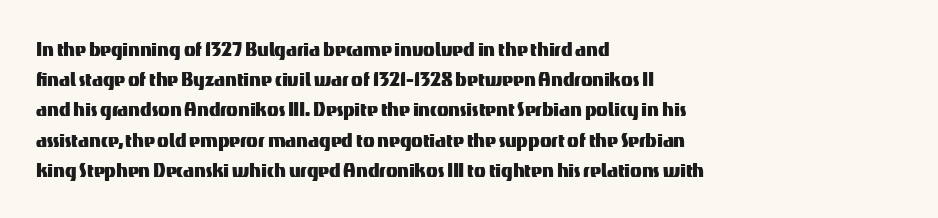
Q: Is the text italic (slanted)? A: No, it is upright.
Q: Is the text underlined? A: No.
Q: How is the paragraph aligned? A: Left-aligned.
Q: Is the spacing between letters normal or unusually wide? A: Normal.
Q: Is the spacing between lines tight, normal or loose? A: Normal.
